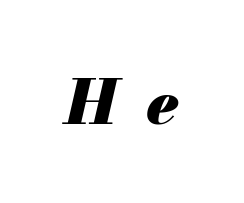
{"italic": "yes", "lean": "right", "slant_degrees": 13, "bold": "yes", "weight": "heavy", "width": "normal", "stroke_contrast": "medium", "x_height": "small", "monospaced": "no", "underline": "no", "letter_spacing": "wide", "letter_spacing_em": 0.47, "glyph_px": 62}
